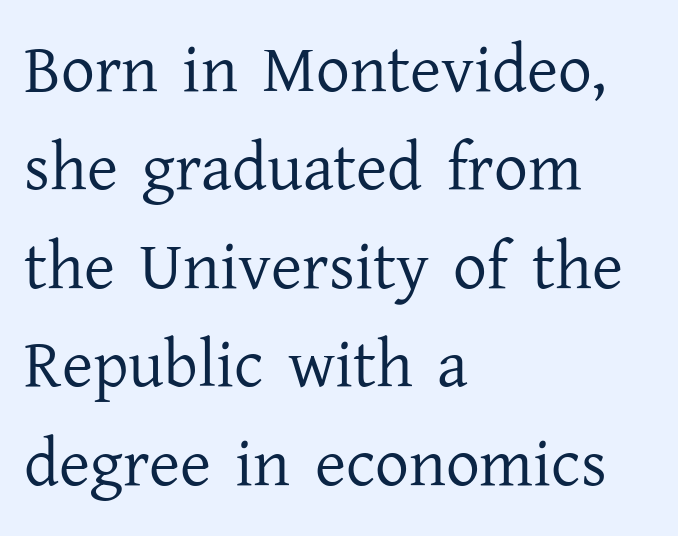
The line-height multiplier appears to be the usual default. Nothing unusual about the tracking: characters are spaced as the font intends. The rag falls on the right side of this text block. Looks like regular typesetting: each glyph gets only the width it needs. Type without underlining.
